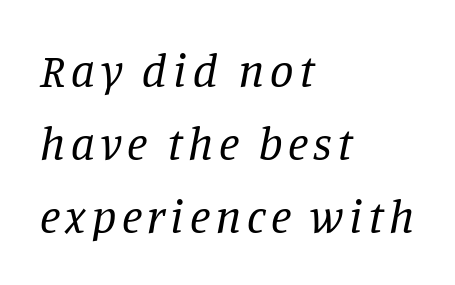
Q: Is the text bold? A: No.
Q: Is the text italic (slanted)? A: Yes, it leans right by about 11 degrees.
Q: Is the typeface a serif or a sans-serif typeface? A: Serif.
Q: Is the text underlined? A: No.
Q: How is the paragraph aligned? A: Left-aligned.
Q: Is the spacing between lines tight, normal or loose? A: Normal.
Q: Width (condensed, normal, or wide)? A: Normal.
Q: Stroke contrast? A: Low.
Q: x-height? A: Large.
Q: Monospaced? A: No.
